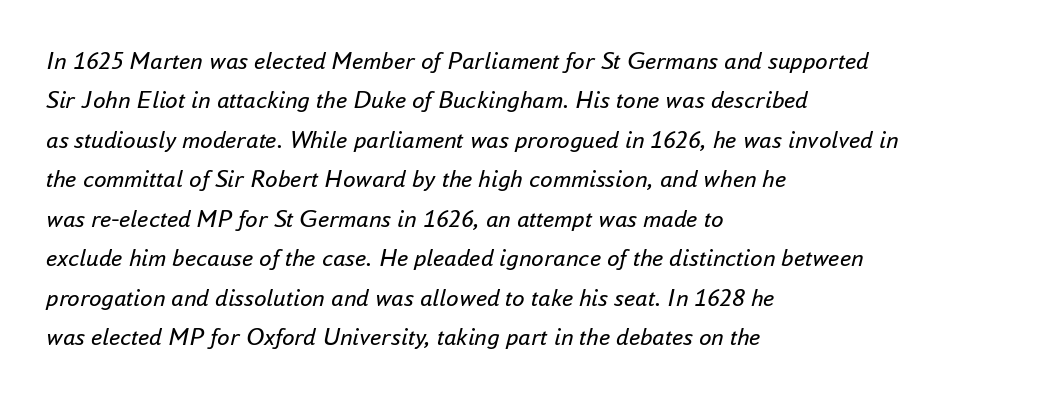
Rule under the text: the space is simply empty. The strokes are not fattened; the text isn't bold. Every character sits at an angle, as italics do. Notice how descenders clear the ascenders below comfortably — that's standard leading. If you drew a ruler down the left edge, every line would touch it.
